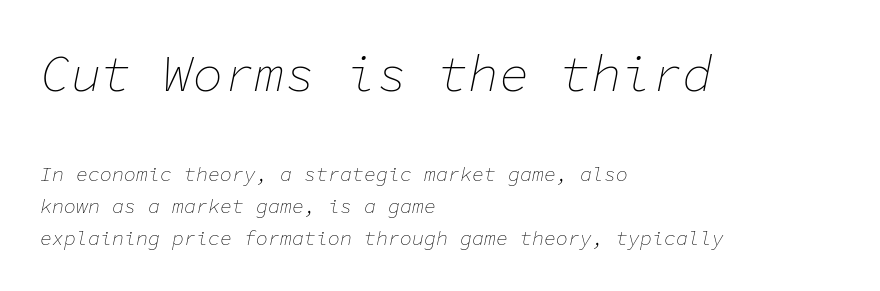
The glyphs are unaccompanied by any horizontal stroke below them. Observe the ordinary spacing: letters are neighbours, not strangers. Posture: slanted. A light-to-regular cut is what we see here.
